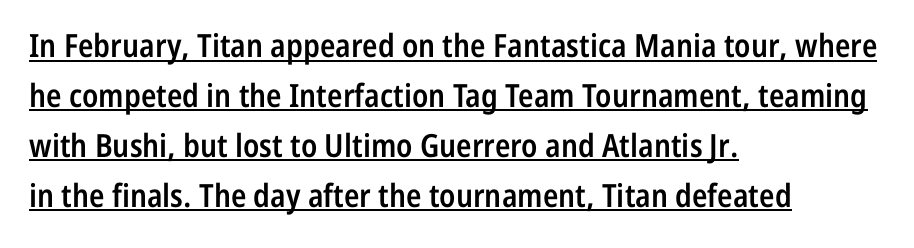
Q: Is the text bold? A: Semi-bold.
Q: Is the text italic (slanted)? A: No, it is upright.
Q: Is the typeface a serif or a sans-serif typeface? A: Sans-serif.
Q: Is the text underlined? A: Yes.
Q: How is the paragraph aligned? A: Left-aligned.
Q: Is the spacing between letters normal or unusually wide? A: Normal.
Q: Is the spacing between lines tight, normal or loose? A: Normal.
Q: Width (condensed, normal, or wide)? A: Condensed.
Q: Stroke contrast? A: Low.
Q: x-height? A: Medium.
Q: Monospaced? A: No.
